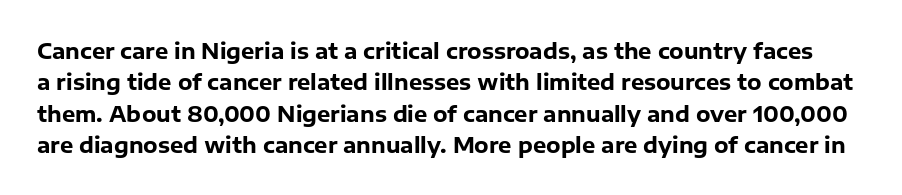
Q: Is the text bold? A: Yes.
Q: Is the text italic (slanted)? A: No, it is upright.
Q: Is the text underlined? A: No.
Q: Is the spacing between letters normal or unusually wide? A: Normal.
Q: Is the spacing between lines tight, normal or loose? A: Normal.
